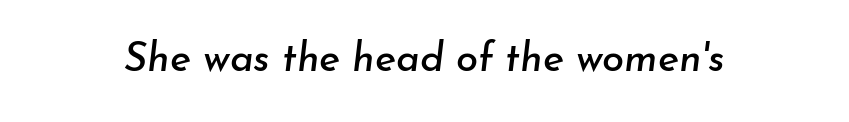
{"italic": "yes", "lean": "right", "slant_degrees": 7, "width": "normal", "stroke_contrast": "low", "x_height": "small", "monospaced": "no", "underline": "no", "letter_spacing": "normal", "letter_spacing_em": 0.0, "glyph_px": 40}
